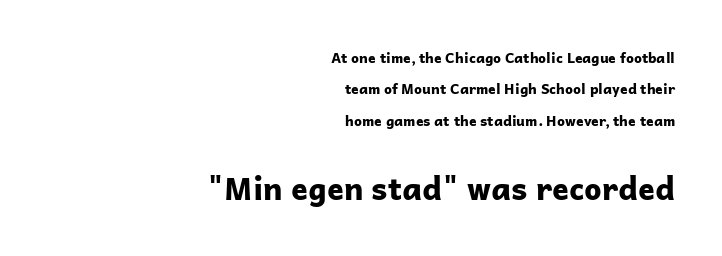
Q: Is the text bold? A: Yes.
Q: Is the text italic (slanted)? A: No, it is upright.
Q: Is the typeface a serif or a sans-serif typeface? A: Sans-serif.
Q: Is the text underlined? A: No.
Q: How is the paragraph aligned? A: Right-aligned.
Q: Is the spacing between letters normal or unusually wide? A: Normal.
Q: Is the spacing between lines tight, normal or loose? A: Loose.
Q: Which block of text is set in a larger size, the first (top) or the second (bottom)? A: The second (bottom) one.
Q: Width (condensed, normal, or wide)? A: Normal.
Q: Stroke contrast? A: Low.
Q: x-height? A: Medium.
Q: Monospaced? A: No.
